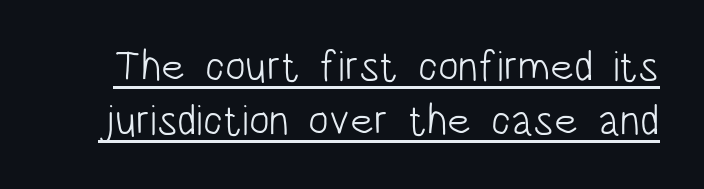
The sample's only ornament is a line tracing under the words. The passage shown has conventional tracking throughout. Stem width sits at or under what a default text font uses. What's the leading like? Ordinary, nothing unusual.
